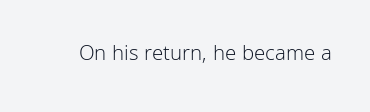
The image shows 22 px text type, upright; set normal letter spacing, not underlined.
